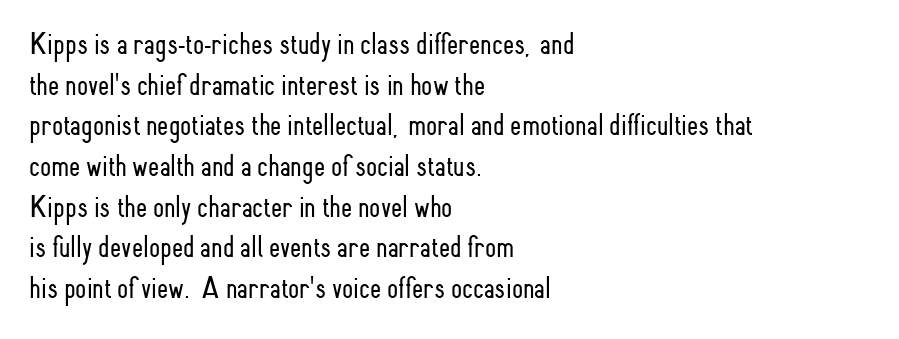
The image shows 32 px light, condensed sans-serif type, upright; set left-aligned, normal line spacing (1.27x), normal letter spacing, not underlined; low stroke contrast and a small x-height.
